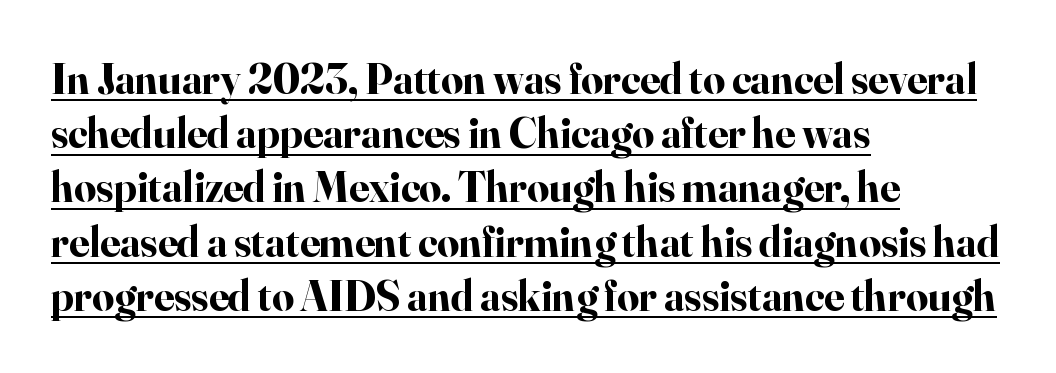
Q: Is the text bold? A: Yes.
Q: Is the text italic (slanted)? A: No, it is upright.
Q: Is the typeface a serif or a sans-serif typeface? A: Serif.
Q: Is the text underlined? A: Yes.
Q: How is the paragraph aligned? A: Left-aligned.
Q: Is the spacing between letters normal or unusually wide? A: Normal.
Q: Is the spacing between lines tight, normal or loose? A: Normal.
Q: Width (condensed, normal, or wide)? A: Normal.
Q: Stroke contrast? A: High.
Q: x-height? A: Small.
Q: Monospaced? A: No.
